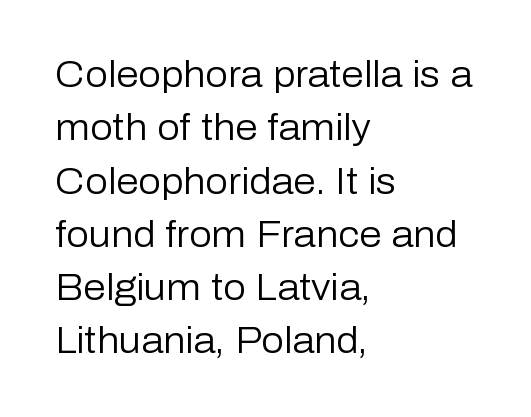
The image shows 36 px regular-weight sans-serif type, upright; set left-aligned, normal line spacing (1.48x), normal letter spacing, not underlined; low stroke contrast and a medium x-height.
